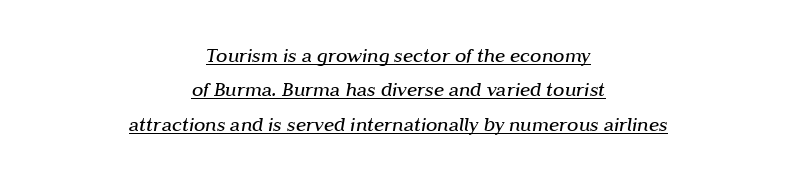
No chunkiness to these letters — they're not bold. Does extra space separate the letters? No, they use regular spacing. Baseline-to-baseline distance is the conventional proportion of letter height. Both edges are ragged and mirror each other, which tells us the setting is centered. Italic: yes, the glyphs are oblique. This rendering features underlined lettering.
